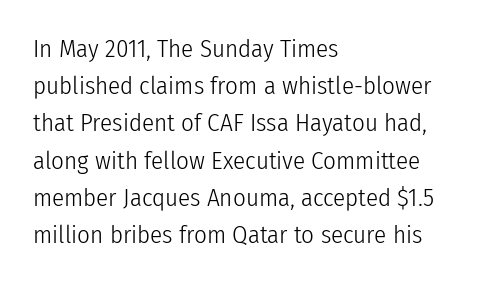
{"italic": "no", "bold": "no", "underline": "no", "align": "left", "line_spacing": "normal", "line_spacing_ratio": 1.49, "letter_spacing": "normal", "letter_spacing_em": 0.0, "glyph_px": 25}
